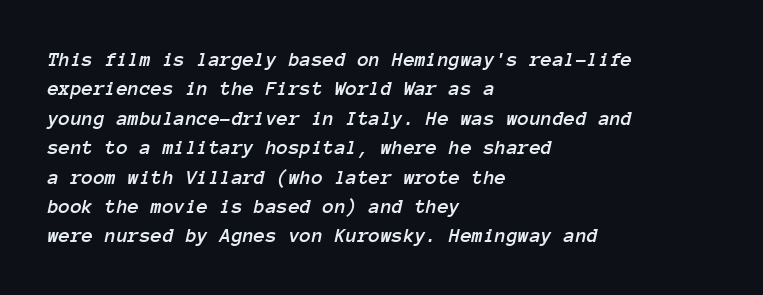
Every character sits at an angle, as italics do. The letters sit at their default tracking, neither squeezed nor spread. Regarding leading, the lines here are spaced in the standard way. Is the block centered? No — it sits flush against the left margin. Clear beneath every line of the passage.
